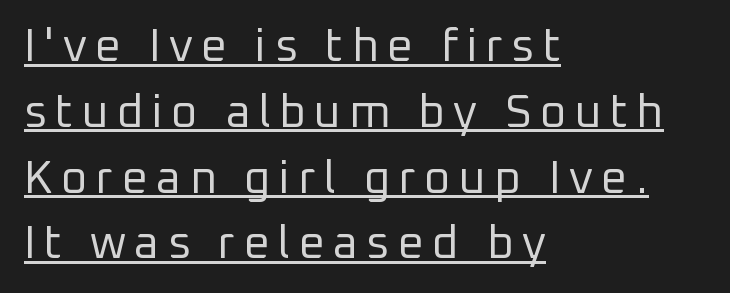
{"serif": "no", "italic": "no", "bold": "no", "weight": "regular", "width": "normal", "stroke_contrast": "low", "x_height": "medium", "monospaced": "no", "underline": "yes", "align": "left", "line_spacing": "normal", "line_spacing_ratio": 1.43, "glyph_px": 46}
